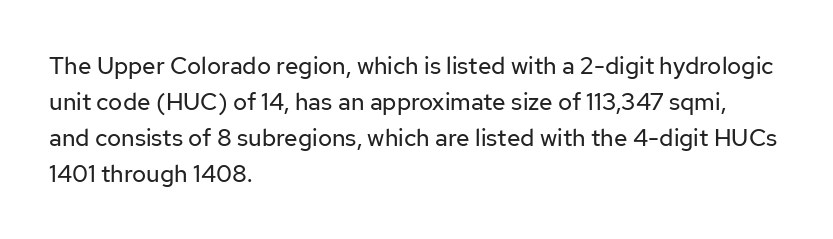
There is no visible air inserted between adjacent glyphs. The rendering anchors every line to the left-hand side. Counters stay open thanks to moderate or lighter strokes. Is there much room between lines? A standard amount, neither cramped nor airy. Type without underlining.
